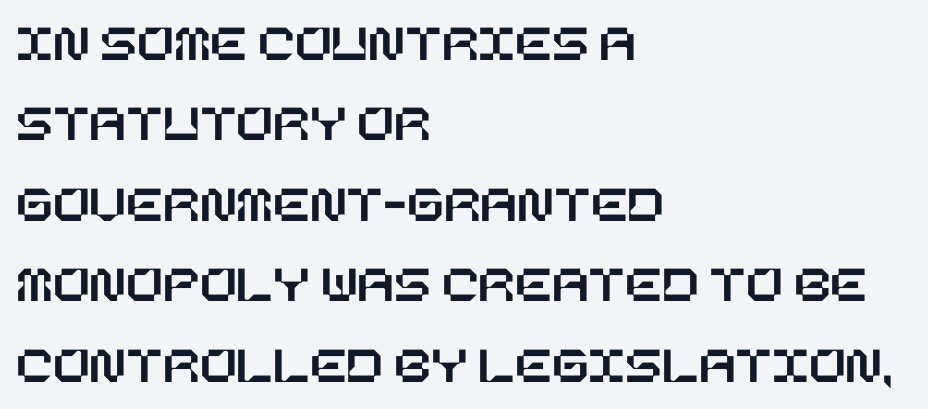
Quick note: underline off. Visually the block forms a straight wall on the left and a jagged coastline on the right. Every stem runs plumb, perpendicular to the baseline. Is the letter spacing exaggerated? No — it looks like the ordinary default. Compared with typical paragraphs, the rows here are spaced about the same.
